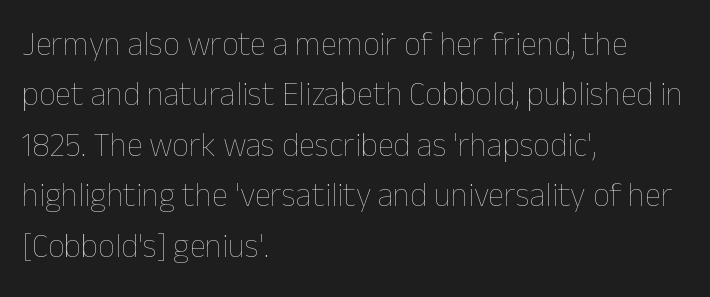
Inter-character spacing is left at the font's built-in metrics. Anything drawn beneath the words? Only blank space. Where is the straight margin? On the left. Normally led — the rows are evenly, conventionally spaced. Is this a heavy cut? Hardly; it is regular or lighter. The specimen reads as upright at a glance.
